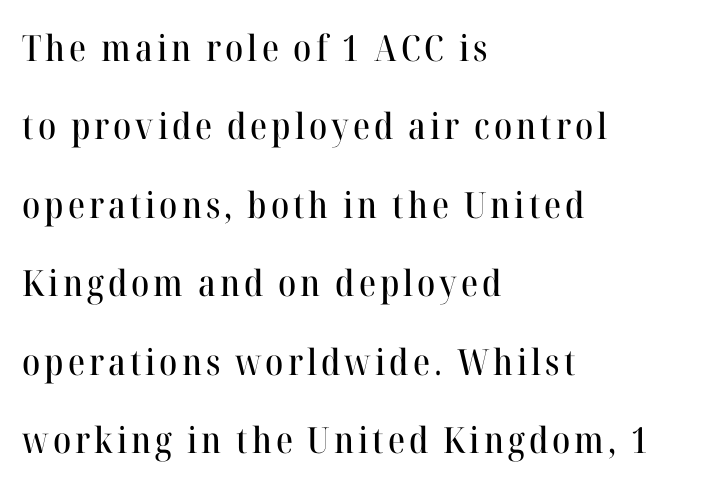
Q: Is the text italic (slanted)? A: No, it is upright.
Q: Is the typeface a serif or a sans-serif typeface? A: Serif.
Q: Is the text underlined? A: No.
Q: How is the paragraph aligned? A: Left-aligned.
Q: Is the spacing between lines tight, normal or loose? A: Loose.
Q: Width (condensed, normal, or wide)? A: Normal.
Q: Stroke contrast? A: High.
Q: x-height? A: Medium.
Q: Monospaced? A: No.
